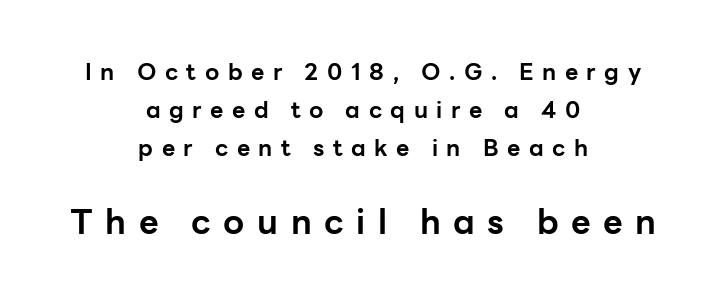
Each letter's strokes conclude bluntly, with no projecting serifs. Only glyphs here, with clear space below each row. These lines carry a lot of weight — the face is fully bold. One-word summary of the alignment: center. The font's upright variant was chosen for this text.
